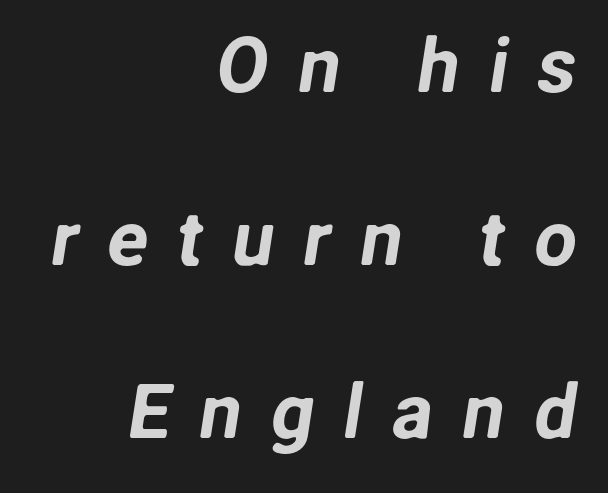
Note: no serifs on the glyphs. Line spacing here is loose. There is plenty of visible air inserted between adjacent glyphs. A student would call this right alignment; a typographer would say flush right, rag left. Quick note: underline off.
